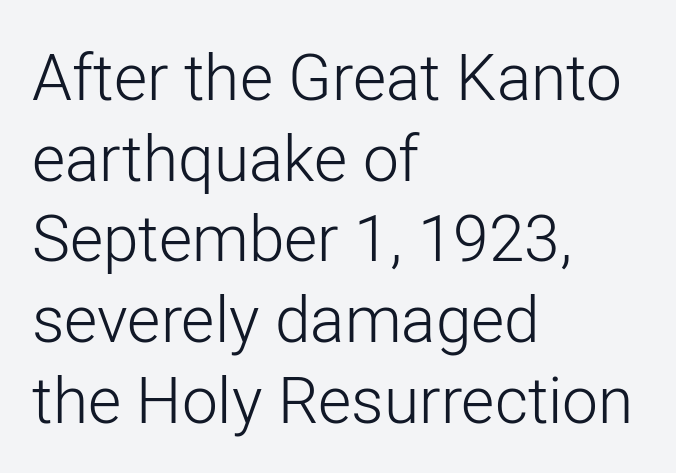
Typeset ragged right — the left edge is the straight one. The type sits square on the baseline with zero lean. These lines sit exactly where default settings would place them. The specimen omits any rule beneath the text block's lines. Inter-character spacing is left at the font's built-in metrics. The designer went with a sans here, leaving each stem footless.
